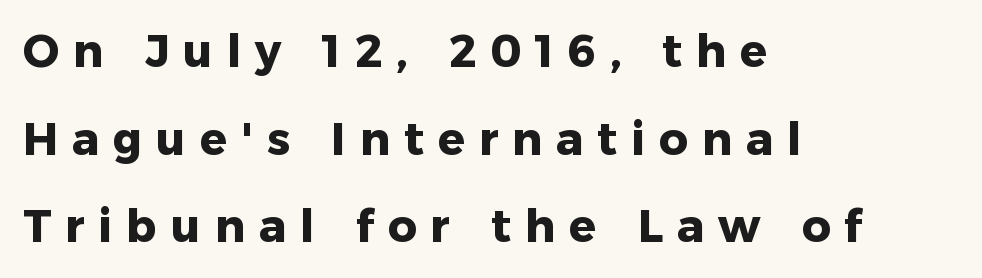
Q: Is the text bold? A: Yes.
Q: Is the text italic (slanted)? A: No, it is upright.
Q: Is the typeface a serif or a sans-serif typeface? A: Sans-serif.
Q: Is the text underlined? A: No.
Q: How is the paragraph aligned? A: Left-aligned.
Q: Is the spacing between letters normal or unusually wide? A: Unusually wide.
Q: Is the spacing between lines tight, normal or loose? A: Loose.
Q: Width (condensed, normal, or wide)? A: Normal.
Q: Stroke contrast? A: Low.
Q: x-height? A: Medium.
Q: Monospaced? A: No.
